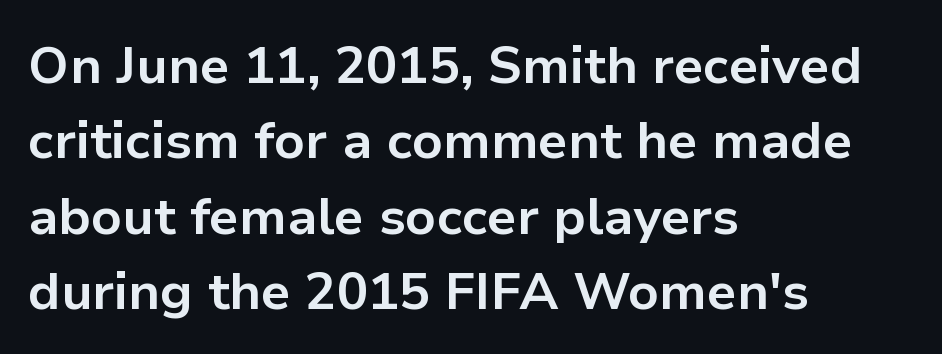
{"serif": "no", "italic": "no", "bold": "yes", "weight": "bold", "width": "normal", "stroke_contrast": "low", "x_height": "medium", "monospaced": "no", "underline": "no", "align": "left", "line_spacing": "normal", "line_spacing_ratio": 1.45, "letter_spacing": "normal", "letter_spacing_em": 0.0, "glyph_px": 52}
